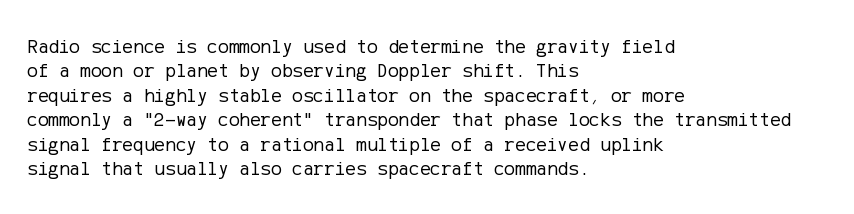
The image shows 20 px text type, upright; set left-aligned, line spacing 1.22x, normal letter spacing, not underlined.
